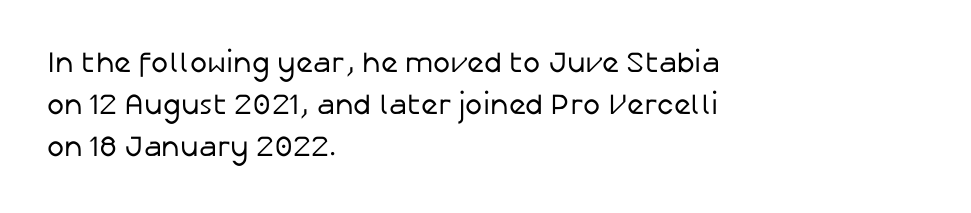
{"serif": "no", "italic": "no", "bold": "no", "weight": "regular", "width": "normal", "stroke_contrast": "low", "x_height": "medium", "monospaced": "no", "underline": "no", "align": "left", "line_spacing": "normal", "line_spacing_ratio": 1.44, "letter_spacing": "normal", "letter_spacing_em": 0.0, "glyph_px": 29}
